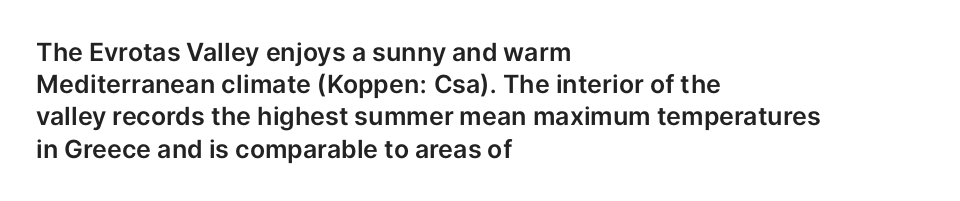
Q: Is the text italic (slanted)? A: No, it is upright.
Q: Is the text underlined? A: No.
Q: How is the paragraph aligned? A: Left-aligned.
Q: Is the spacing between letters normal or unusually wide? A: Normal.
Q: Is the spacing between lines tight, normal or loose? A: Normal.
